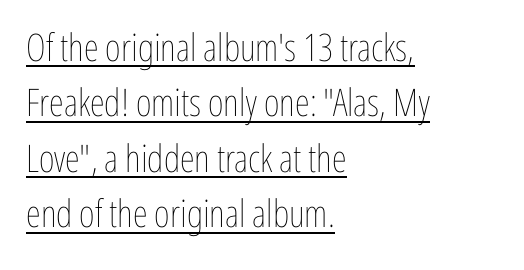
Q: Is the text bold? A: No.
Q: Is the text italic (slanted)? A: No, it is upright.
Q: Is the text underlined? A: Yes.
Q: How is the paragraph aligned? A: Left-aligned.
Q: Is the spacing between letters normal or unusually wide? A: Normal.
Q: Is the spacing between lines tight, normal or loose? A: Normal.
Q: Width (condensed, normal, or wide)? A: Condensed.
Q: Stroke contrast? A: Low.
Q: x-height? A: Medium.
Q: Monospaced? A: No.
